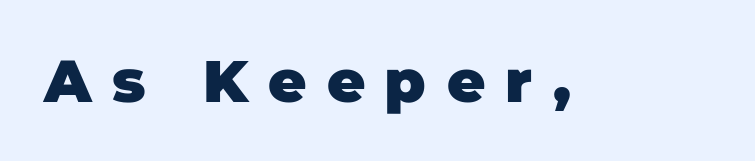
{"serif": "no", "bold": "yes", "weight": "heavy", "width": "normal", "stroke_contrast": "low", "x_height": "large", "monospaced": "no", "underline": "no", "letter_spacing": "wide", "letter_spacing_em": 0.34, "glyph_px": 59}
